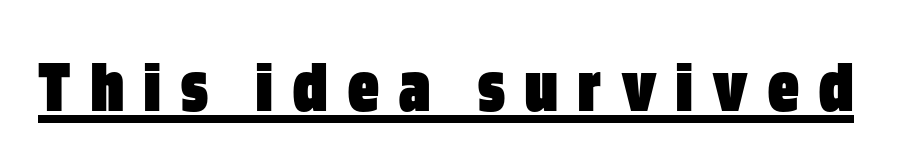
Q: Is the text bold? A: Yes.
Q: Is the text italic (slanted)? A: No, it is upright.
Q: Is the typeface a serif or a sans-serif typeface? A: Sans-serif.
Q: Is the text underlined? A: Yes.
Q: Is the spacing between letters normal or unusually wide? A: Unusually wide.
Q: Width (condensed, normal, or wide)? A: Condensed.
Q: Stroke contrast? A: Low.
Q: x-height? A: Large.
Q: Monospaced? A: No.
